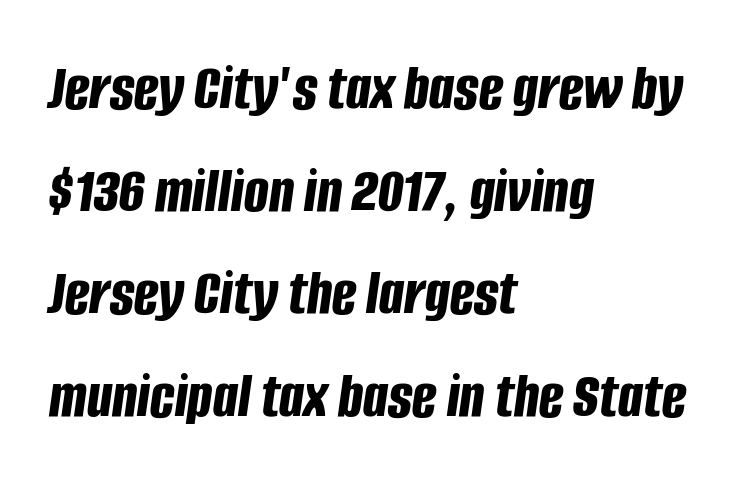
Q: Is the text bold? A: Yes.
Q: Is the text italic (slanted)? A: Yes, it leans right by about 8 degrees.
Q: Is the text underlined? A: No.
Q: How is the paragraph aligned? A: Left-aligned.
Q: Is the spacing between letters normal or unusually wide? A: Normal.
Q: Is the spacing between lines tight, normal or loose? A: Normal.
Q: Width (condensed, normal, or wide)? A: Condensed.
Q: Stroke contrast? A: Low.
Q: x-height? A: Large.
Q: Monospaced? A: No.
